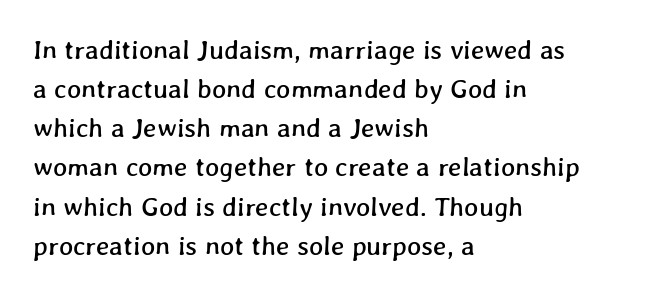
Q: Is the text underlined? A: No.
Q: How is the paragraph aligned? A: Left-aligned.
Q: Is the spacing between letters normal or unusually wide? A: Normal.
Q: Is the spacing between lines tight, normal or loose? A: Normal.
